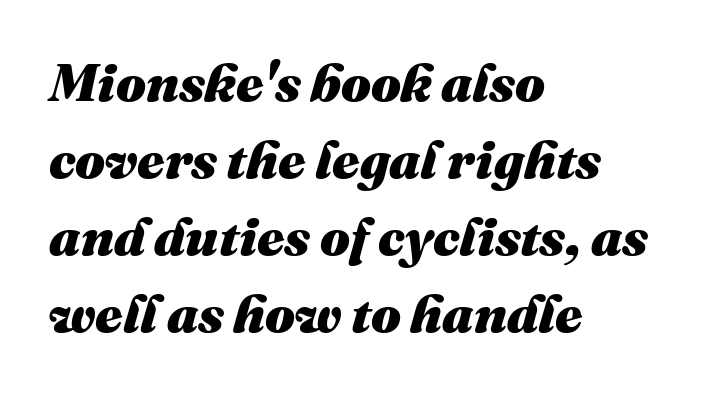
Q: Is the text bold? A: Yes.
Q: Is the text italic (slanted)? A: Yes, it leans right by about 16 degrees.
Q: Is the text underlined? A: No.
Q: How is the paragraph aligned? A: Left-aligned.
Q: Is the spacing between letters normal or unusually wide? A: Normal.
Q: Is the spacing between lines tight, normal or loose? A: Normal.
Q: Width (condensed, normal, or wide)? A: Normal.
Q: Stroke contrast? A: Medium.
Q: x-height? A: Medium.
Q: Monospaced? A: No.
